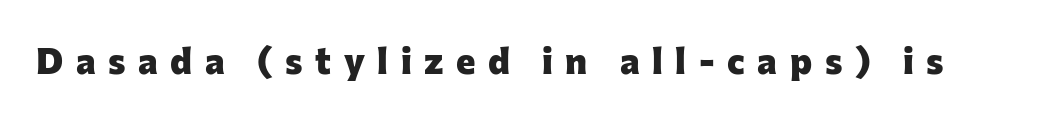
The image shows 37 px heavy sans-serif type, upright; set unusually wide letter spacing (+0.34 em), not underlined; low stroke contrast and a medium x-height.
